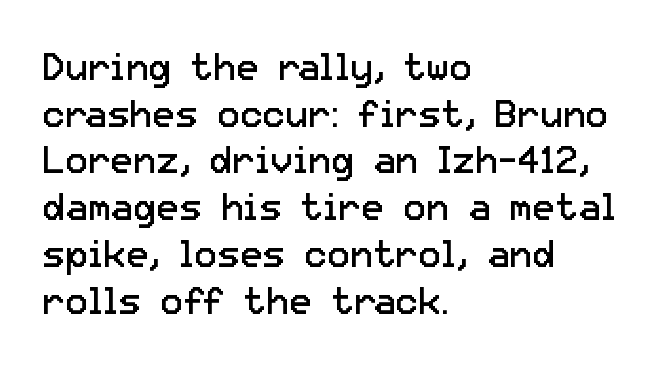
Q: Is the text bold? A: No.
Q: Is the text italic (slanted)? A: No, it is upright.
Q: Is the typeface a serif or a sans-serif typeface? A: Sans-serif.
Q: Is the text underlined? A: No.
Q: How is the paragraph aligned? A: Left-aligned.
Q: Is the spacing between letters normal or unusually wide? A: Normal.
Q: Width (condensed, normal, or wide)? A: Normal.
Q: Stroke contrast? A: Low.
Q: x-height? A: Medium.
Q: Monospaced? A: No.
